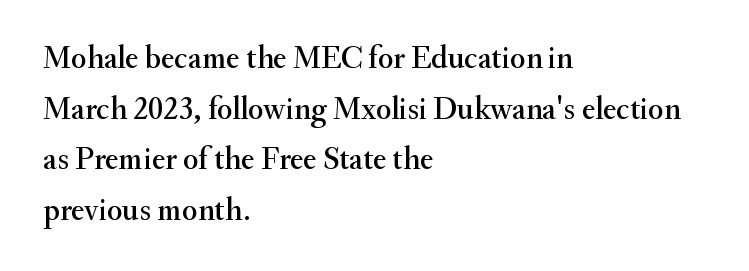
{"serif": "yes", "italic": "no", "width": "normal", "stroke_contrast": "medium", "x_height": "small", "monospaced": "no", "underline": "no", "align": "left", "line_spacing": "normal", "line_spacing_ratio": 1.58, "letter_spacing": "normal", "letter_spacing_em": 0.0, "glyph_px": 32}
